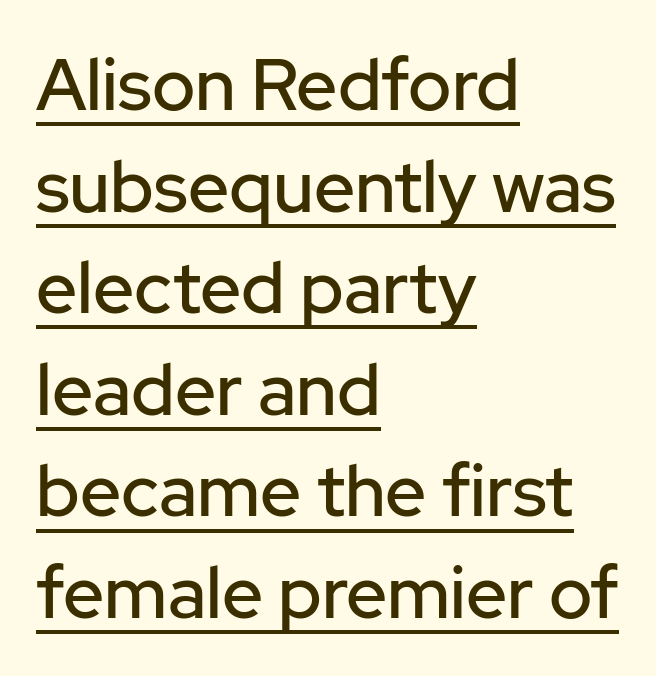
{"serif": "no", "italic": "no", "width": "normal", "stroke_contrast": "low", "x_height": "medium", "monospaced": "no", "underline": "yes", "align": "left", "line_spacing": "normal", "line_spacing_ratio": 1.41, "letter_spacing": "normal", "letter_spacing_em": 0.0, "glyph_px": 72}
